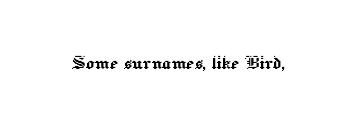
The image shows 22 px text type, upright; set normal letter spacing, not underlined.
